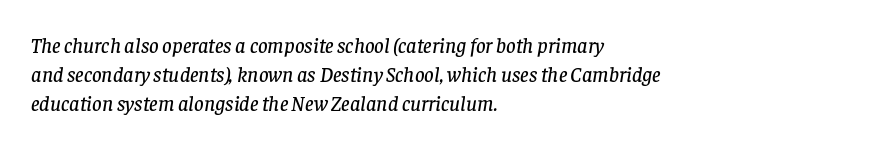
{"italic": "yes", "lean": "right", "slant_degrees": 8, "underline": "no", "align": "left", "line_spacing": "normal", "line_spacing_ratio": 1.38, "letter_spacing": "normal", "letter_spacing_em": 0.0, "glyph_px": 21}
